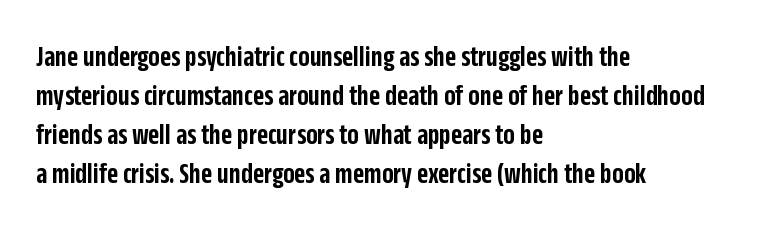
{"serif": "no", "italic": "no", "bold": "semi", "weight": "semibold", "width": "condensed", "stroke_contrast": "low", "x_height": "large", "monospaced": "no", "underline": "no", "align": "left", "line_spacing": "normal", "line_spacing_ratio": 1.3, "letter_spacing": "normal", "letter_spacing_em": 0.0, "glyph_px": 30}
